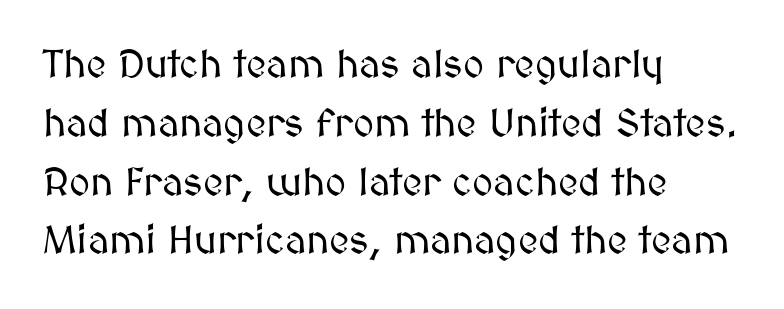
{"italic": "no", "width": "normal", "stroke_contrast": "medium", "x_height": "medium", "monospaced": "no", "underline": "no", "align": "left", "line_spacing": "normal", "line_spacing_ratio": 1.47, "letter_spacing": "normal", "letter_spacing_em": 0.0, "glyph_px": 40}
